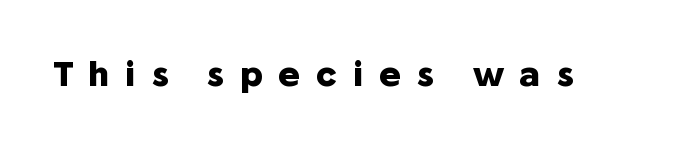
The image shows 33 px heavy sans-serif type, upright; set unusually wide letter spacing (+0.47 em), not underlined; low stroke contrast and a medium x-height.
